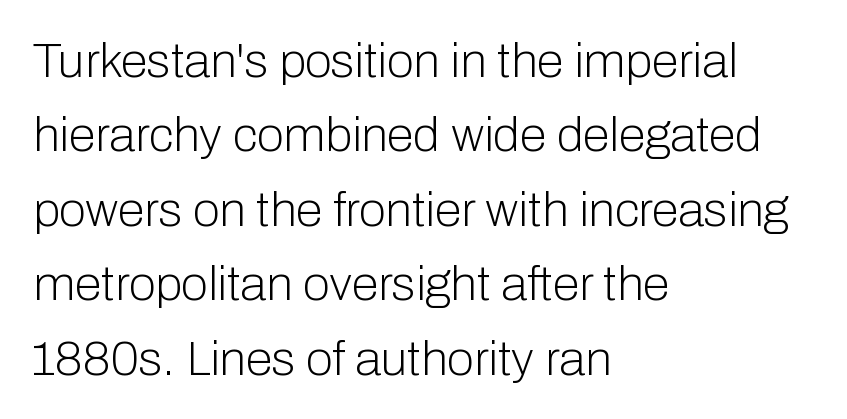
Q: Is the text bold? A: No.
Q: Is the text italic (slanted)? A: No, it is upright.
Q: Is the typeface a serif or a sans-serif typeface? A: Sans-serif.
Q: Is the text underlined? A: No.
Q: How is the paragraph aligned? A: Left-aligned.
Q: Is the spacing between letters normal or unusually wide? A: Normal.
Q: Is the spacing between lines tight, normal or loose? A: Normal.
Q: Width (condensed, normal, or wide)? A: Normal.
Q: Stroke contrast? A: Low.
Q: x-height? A: Medium.
Q: Monospaced? A: No.
